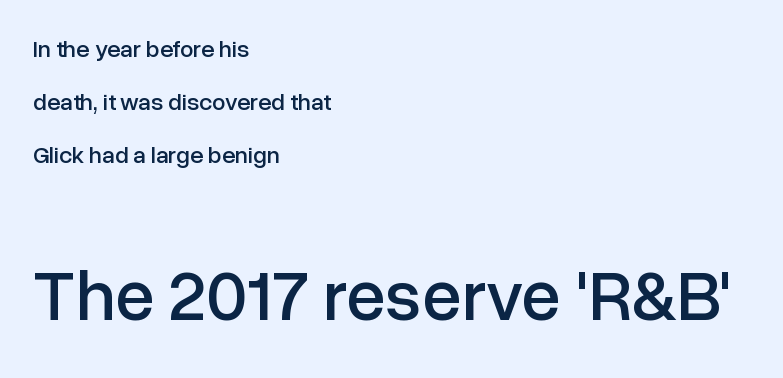
The image shows 71 px sans-serif type, upright; set left-aligned, loose line spacing (2.21x), normal letter spacing, not underlined; the second (bottom) block is 2.96x larger; low stroke contrast and a medium x-height.
